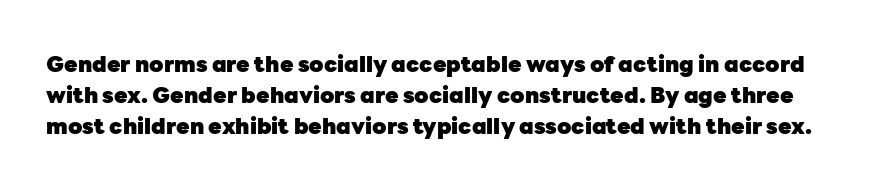
The lines sit at an ordinary, default distance from one another. The type sits square on the baseline with zero lean. Tracking here is standard; glyphs follow each other at the usual distance. The gap between lines stays unmarked. The letters are bold, with thick, heavy strokes.
